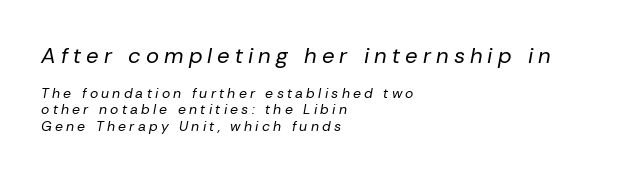
The image shows 22 px text type, italic (leaning right); set left-aligned, line spacing 1.16x, unusually wide letter spacing (+0.23 em), not underlined; the first (top) block is 1.57x larger.
